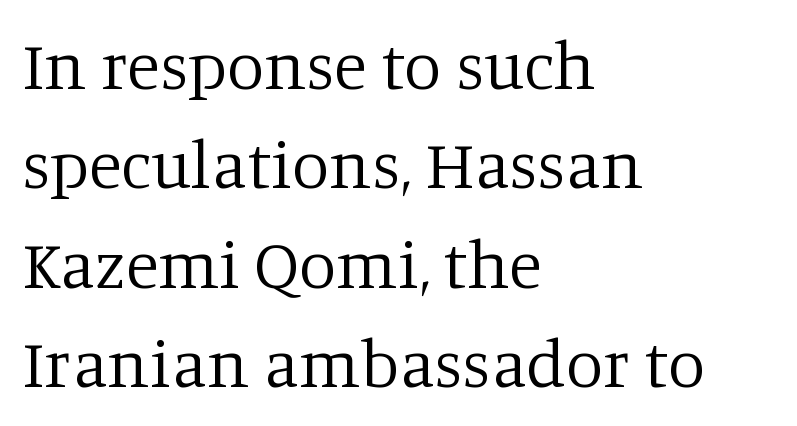
The image shows 68 px regular-weight serif type, upright; set left-aligned, normal line spacing (1.46x), normal letter spacing, not underlined; low stroke contrast and a large x-height.
